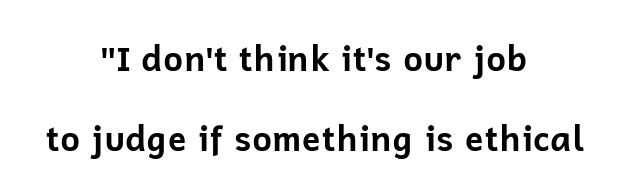
Notice how the passage keeps no hard edge, just a central spine. Does the weight exceed regular? Yes, all the way to bold. I'd call this a sans setting — the letters go barefoot. The passage shown has conventional tracking throughout.
